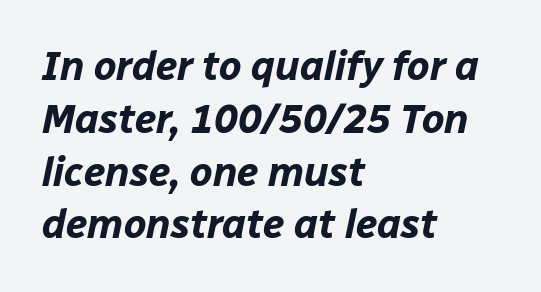
Q: Is the text bold? A: Yes.
Q: Is the text italic (slanted)? A: Yes, it leans right by about 12 degrees.
Q: Is the text underlined? A: No.
Q: How is the paragraph aligned? A: Left-aligned.
Q: Is the spacing between letters normal or unusually wide? A: Normal.
Q: Is the spacing between lines tight, normal or loose? A: Normal.
Q: Width (condensed, normal, or wide)? A: Normal.
Q: Stroke contrast? A: Low.
Q: x-height? A: Medium.
Q: Monospaced? A: No.
